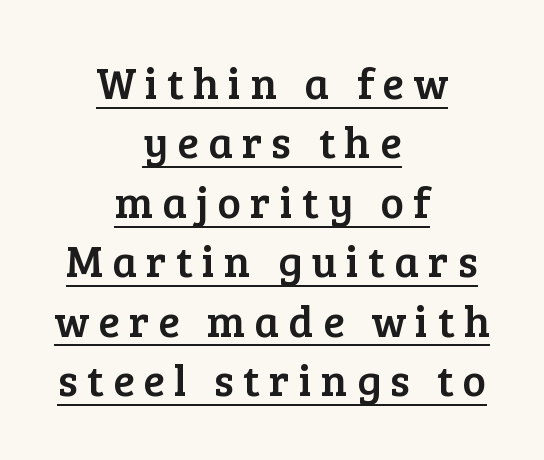
{"serif": "yes", "italic": "no", "width": "normal", "stroke_contrast": "low", "x_height": "medium", "monospaced": "no", "underline": "yes", "align": "center", "line_spacing": "normal", "line_spacing_ratio": 1.35, "letter_spacing": "wide", "letter_spacing_em": 0.21, "glyph_px": 44}
